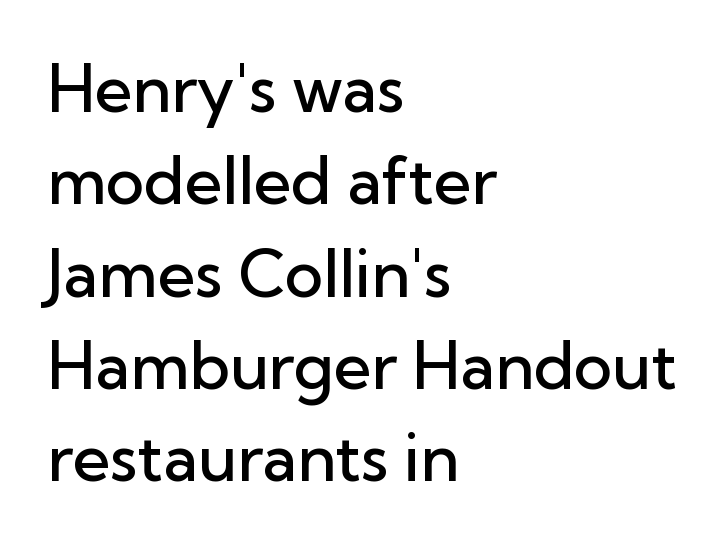
{"serif": "no", "italic": "no", "bold": "semi", "weight": "semibold", "width": "normal", "stroke_contrast": "low", "x_height": "medium", "monospaced": "no", "underline": "no", "align": "left", "line_spacing": "normal", "line_spacing_ratio": 1.42, "letter_spacing": "normal", "letter_spacing_em": 0.0, "glyph_px": 65}
